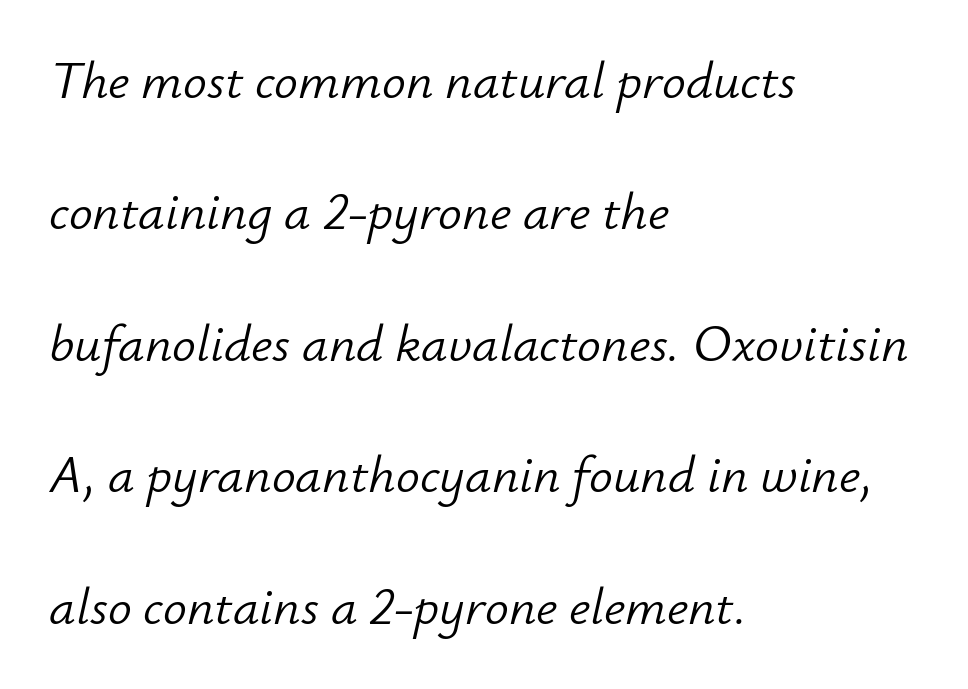
Q: Is the text bold? A: No.
Q: Is the text italic (slanted)? A: Yes, it leans right by about 12 degrees.
Q: Is the text underlined? A: No.
Q: How is the paragraph aligned? A: Left-aligned.
Q: Is the spacing between letters normal or unusually wide? A: Normal.
Q: Is the spacing between lines tight, normal or loose? A: Loose.
Q: Width (condensed, normal, or wide)? A: Normal.
Q: Stroke contrast? A: Low.
Q: x-height? A: Small.
Q: Monospaced? A: No.
